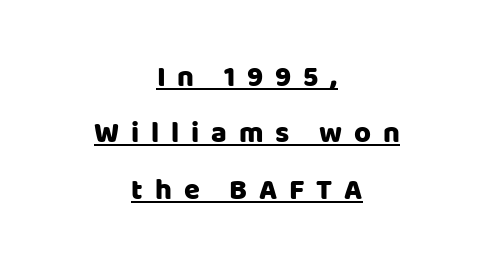
Q: Is the text italic (slanted)? A: No, it is upright.
Q: Is the typeface a serif or a sans-serif typeface? A: Sans-serif.
Q: Is the text underlined? A: Yes.
Q: How is the paragraph aligned? A: Centered.
Q: Is the spacing between letters normal or unusually wide? A: Unusually wide.
Q: Is the spacing between lines tight, normal or loose? A: Loose.
Q: Width (condensed, normal, or wide)? A: Normal.
Q: Stroke contrast? A: Low.
Q: x-height? A: Large.
Q: Monospaced? A: No.
